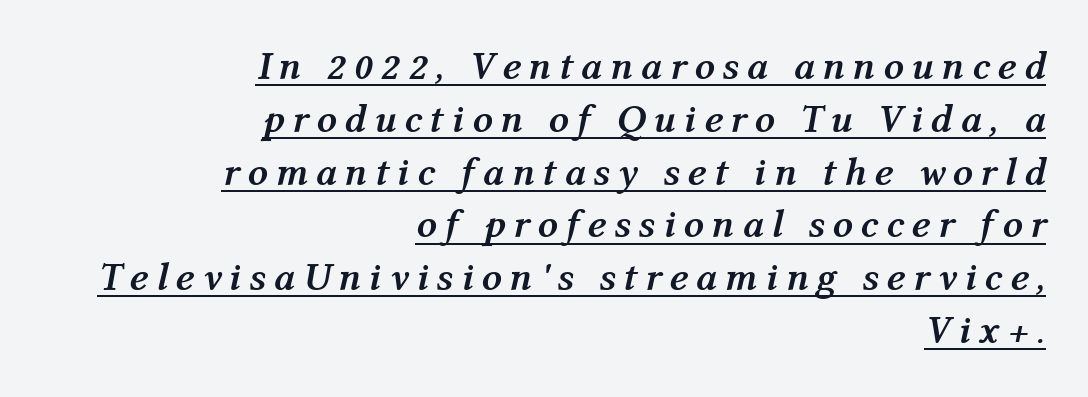
The image shows 40 px semibold type, italic (leaning right); set right-aligned, normal line spacing (1.32x), underlined; medium stroke contrast and a medium x-height.
